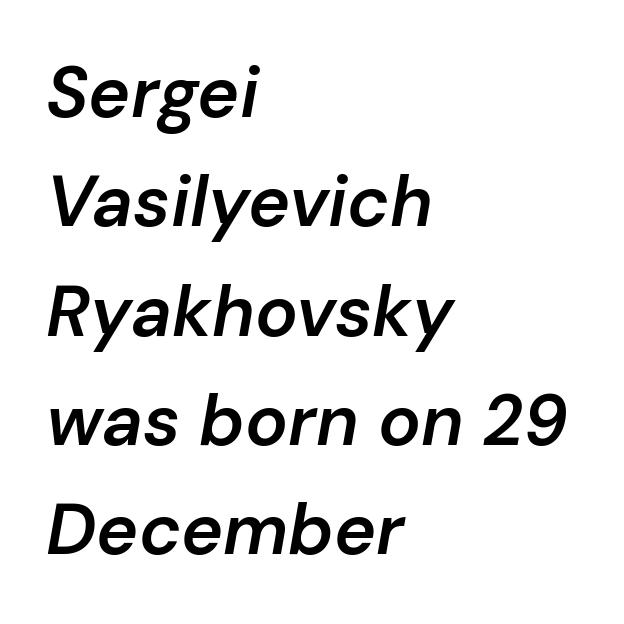
Observe the ordinary spacing: letters are neighbours, not strangers. Compared with typical paragraphs, the rows here are spaced about the same. Typesetter's note: demi weight, one step under bold. Looks like regular typesetting: each glyph gets only the width it needs. The strip under each line holds only bare page.
